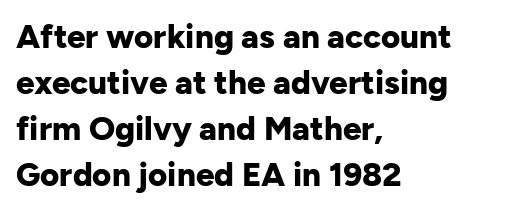
How heavy is the stroke? Heavy — this is a bold. Plain, unruled lines of type. Short note: letters normally spaced. Ascenders rise straight up at ninety degrees. Alignment: flush left. One glance says typical: line gaps are just what's usual.
